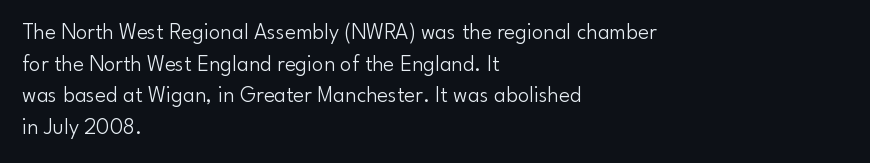
The image shows 23 px text type, upright; set left-aligned, normal line spacing (1.38x), normal letter spacing, not underlined.
